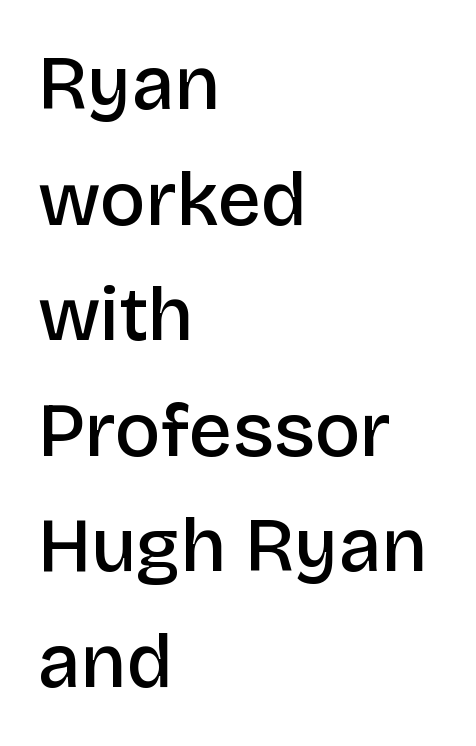
Q: Is the text bold? A: Semi-bold.
Q: Is the text italic (slanted)? A: No, it is upright.
Q: Is the typeface a serif or a sans-serif typeface? A: Sans-serif.
Q: Is the text underlined? A: No.
Q: How is the paragraph aligned? A: Left-aligned.
Q: Is the spacing between letters normal or unusually wide? A: Normal.
Q: Is the spacing between lines tight, normal or loose? A: Normal.
Q: Width (condensed, normal, or wide)? A: Normal.
Q: Stroke contrast? A: Low.
Q: x-height? A: Large.
Q: Monospaced? A: No.
